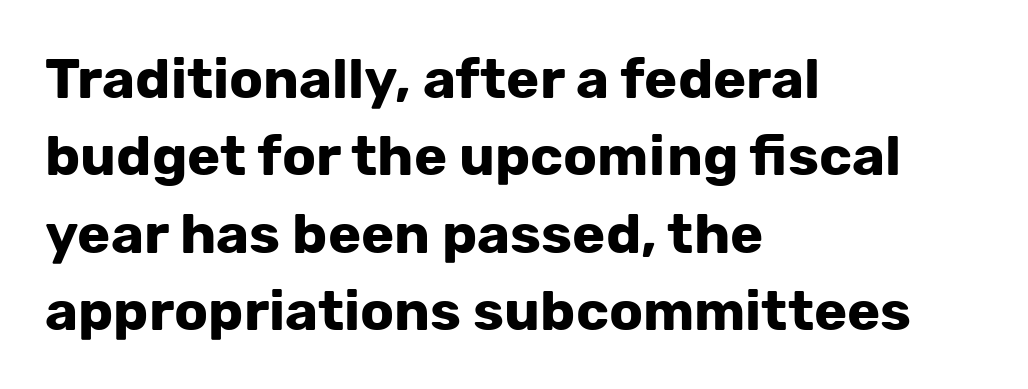
Letterform terminals end flat and unadorned throughout the passage. There is no visible air inserted between adjacent glyphs. No italicization has been applied; the sample stays upright. Summary of vertical rhythm: regular, with standard interline spacing. Check the space under the baseline: it is left empty.
